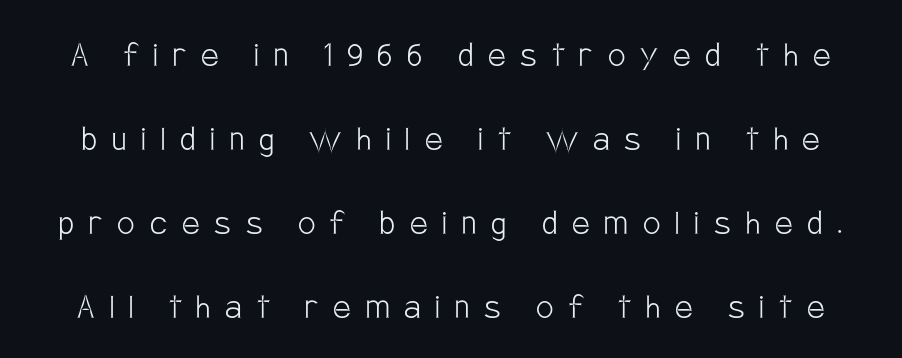
Q: Is the text bold? A: No.
Q: Is the text italic (slanted)? A: No, it is upright.
Q: Is the typeface a serif or a sans-serif typeface? A: Sans-serif.
Q: Is the text underlined? A: No.
Q: Is the spacing between letters normal or unusually wide? A: Unusually wide.
Q: Is the spacing between lines tight, normal or loose? A: Loose.
Q: Width (condensed, normal, or wide)? A: Condensed.
Q: Stroke contrast? A: Low.
Q: x-height? A: Large.
Q: Monospaced? A: No.
